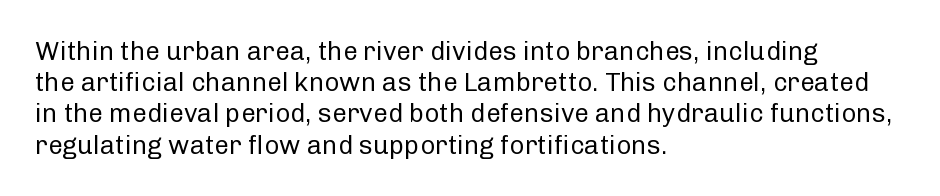
The image shows 26 px text type, upright; set left-aligned, line spacing 1.2x, normal letter spacing, not underlined.
